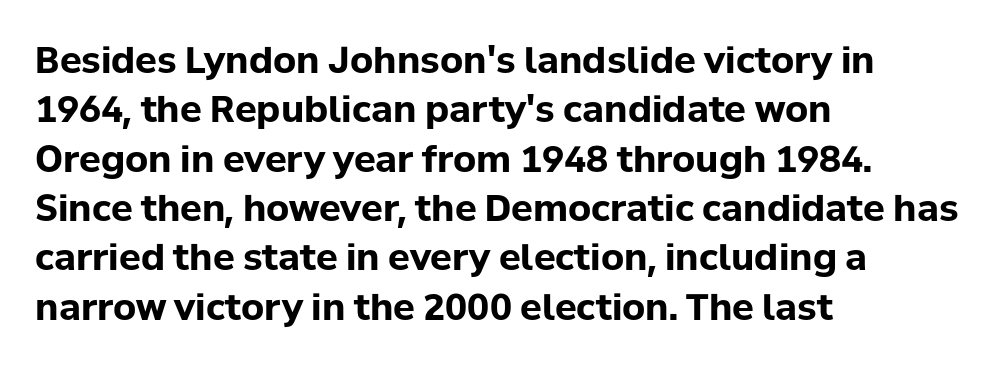
{"serif": "no", "italic": "no", "bold": "yes", "weight": "bold", "width": "normal", "stroke_contrast": "low", "x_height": "medium", "monospaced": "no", "underline": "no", "align": "left", "line_spacing": "normal", "line_spacing_ratio": 1.37, "letter_spacing": "normal", "letter_spacing_em": 0.0, "glyph_px": 36}
